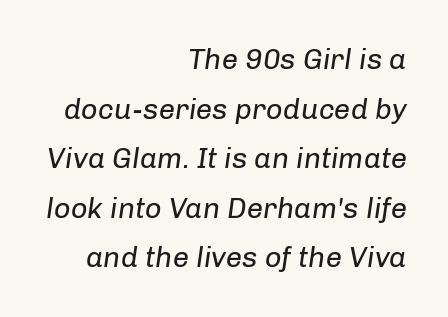
The image shows 29 px regular-weight type, italic (leaning right); set right-aligned, line spacing 1.71x, normal letter spacing, not underlined; low stroke contrast and a medium x-height.
